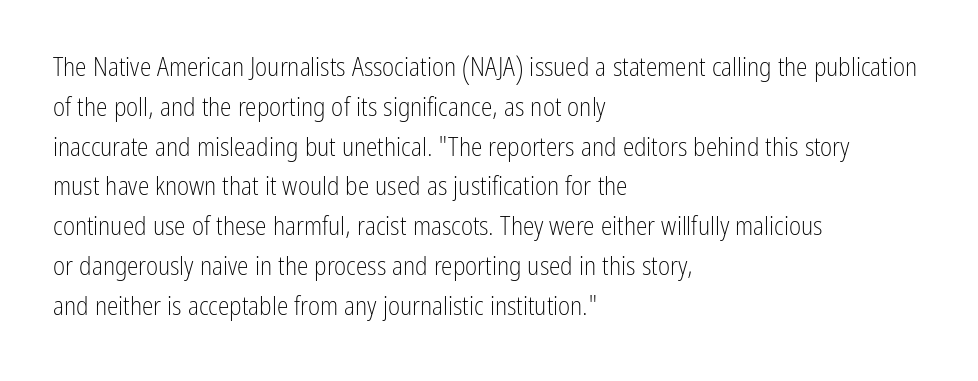
Nobody touched the tracking dial on this one. Line starts are locked; line ends wander. The block of text has a typical density, with ordinary space between rows. The glyphs are unaccompanied by any horizontal stroke below them. Notice how the stems are strictly vertical — no italics here. These glyphs show unthickened strokes, regular width or finer.
